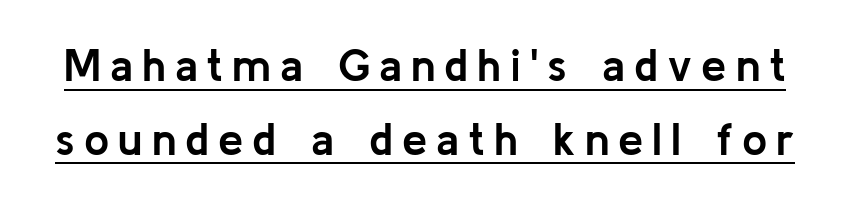
Baseline-to-baseline distance is the conventional proportion of letter height. This sample uses a sans-serif face. Caption: expanded tracking, letters set apart. Every stem runs plumb, perpendicular to the baseline. The rendering uses the underline text-decoration. Strong, thick strokes mark this as bold type.
